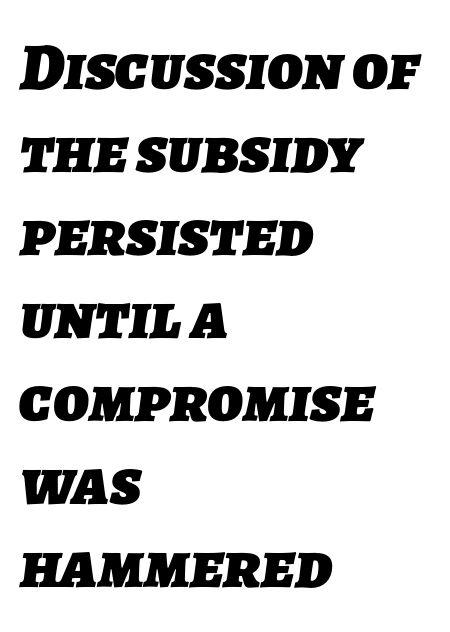
{"serif": "no", "bold": "yes", "weight": "heavy", "width": "normal", "stroke_contrast": "low", "x_height": "medium", "monospaced": "no", "underline": "no", "align": "left", "line_spacing_ratio": 1.24, "letter_spacing": "normal", "letter_spacing_em": 0.0, "glyph_px": 67}
